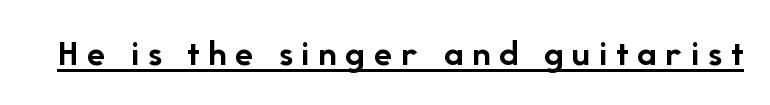
Q: Is the text bold? A: Yes.
Q: Is the text italic (slanted)? A: No, it is upright.
Q: Is the typeface a serif or a sans-serif typeface? A: Sans-serif.
Q: Is the text underlined? A: Yes.
Q: Is the spacing between letters normal or unusually wide? A: Unusually wide.
Q: Width (condensed, normal, or wide)? A: Normal.
Q: Stroke contrast? A: Low.
Q: x-height? A: Medium.
Q: Monospaced? A: No.
